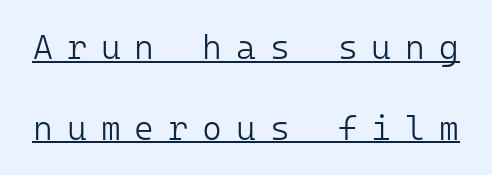
Whoever set this chose breathing room over compactness in the vertical rhythm. Regarding serifs, this sample does without them. Stems and bowls with no extra thickness — not bold. The letters march in equal steps, a hallmark of fixed-pitch type.
